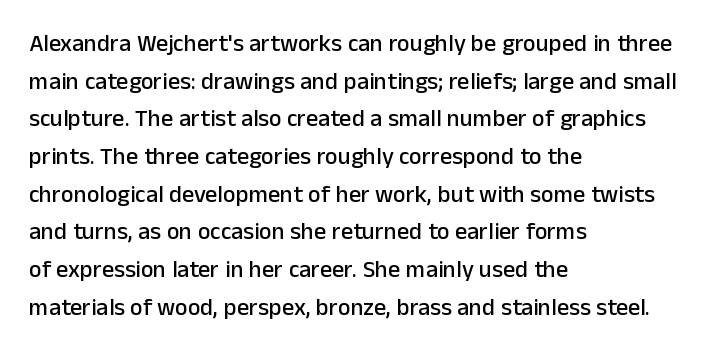
The image shows 24 px text type, upright; set left-aligned, normal line spacing (1.57x), normal letter spacing, not underlined.
